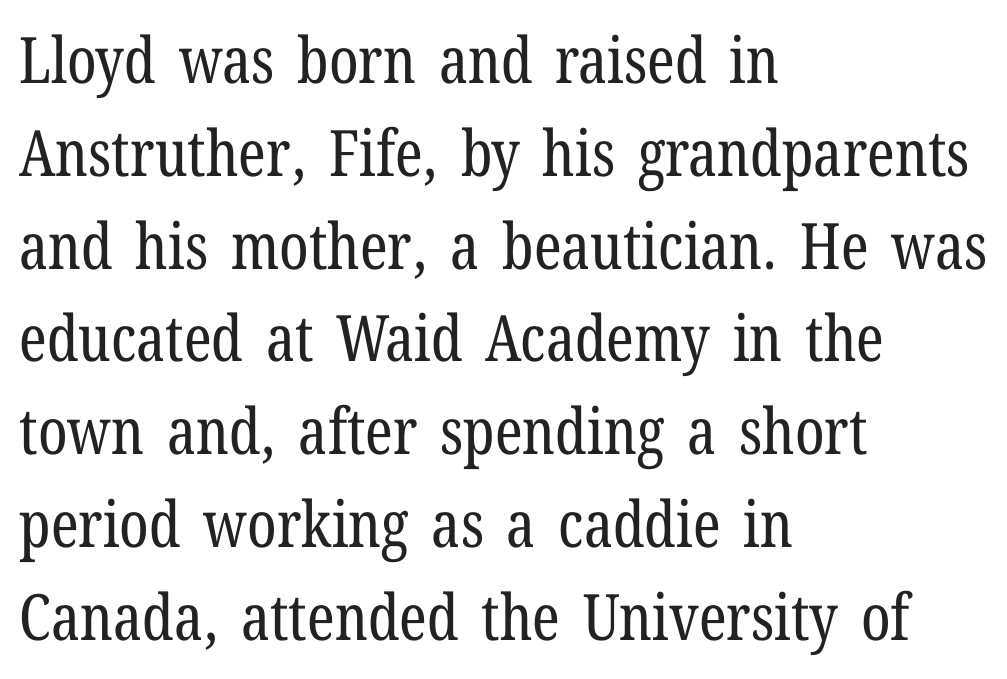
{"serif": "yes", "italic": "no", "bold": "no", "weight": "regular", "width": "condensed", "stroke_contrast": "low", "x_height": "medium", "monospaced": "no", "underline": "no", "align": "left", "line_spacing": "normal", "line_spacing_ratio": 1.45, "letter_spacing": "normal", "letter_spacing_em": 0.0, "glyph_px": 64}
